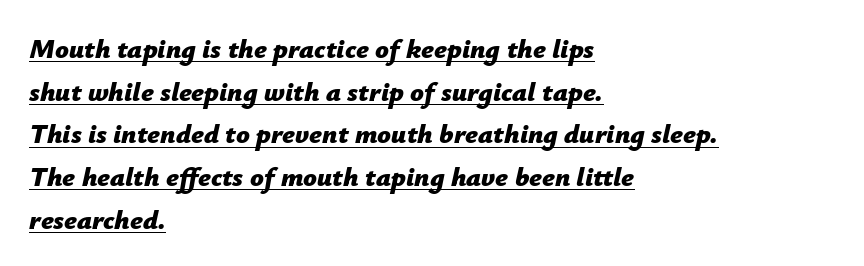
The image shows 27 px bold type, italic (leaning right); set left-aligned, normal line spacing (1.58x), normal letter spacing, underlined.
